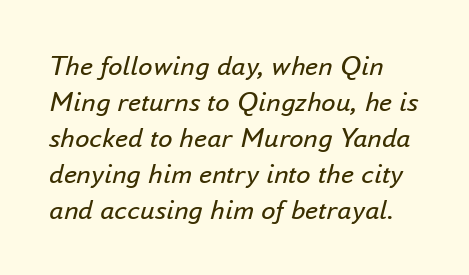
The image shows 29 px regular-weight type, italic (leaning right); set line spacing 1.24x, normal letter spacing, not underlined; low stroke contrast and a small x-height.
